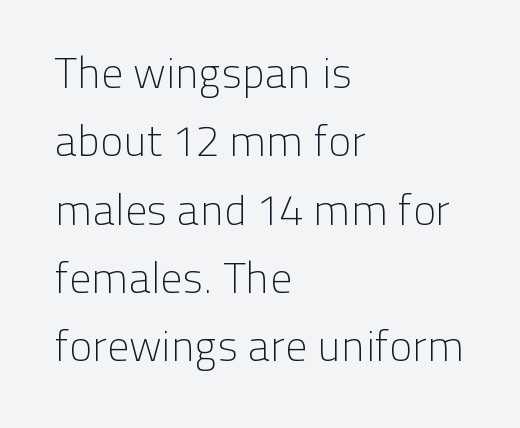
Q: Is the text bold? A: No.
Q: Is the text italic (slanted)? A: No, it is upright.
Q: Is the typeface a serif or a sans-serif typeface? A: Sans-serif.
Q: Is the text underlined? A: No.
Q: How is the paragraph aligned? A: Left-aligned.
Q: Is the spacing between letters normal or unusually wide? A: Normal.
Q: Is the spacing between lines tight, normal or loose? A: Normal.
Q: Width (condensed, normal, or wide)? A: Normal.
Q: Stroke contrast? A: Low.
Q: x-height? A: Medium.
Q: Monospaced? A: No.
